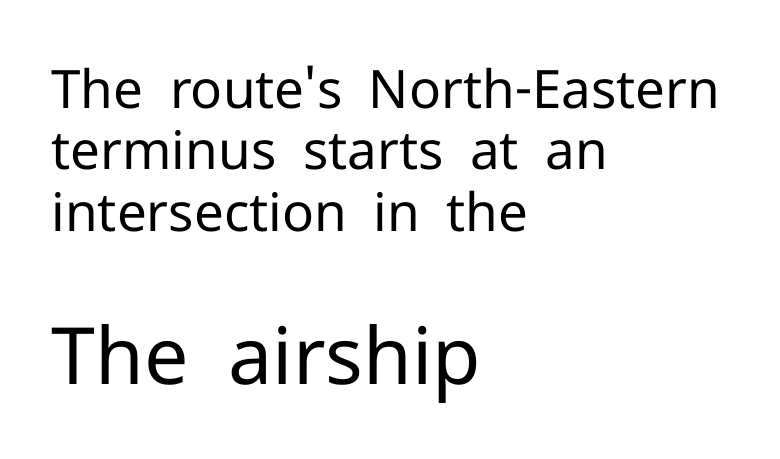
Which margin do the lines hug? The left one — the right edge is uneven. Proportional: the letters do not fall into vertical columns. Style check: upright. Stems here are at most as thick as an everyday book face. Look at the glyph heights: the lower group is clearly the bigger setting. Between one letter and the next there's only the usual sliver of space.
